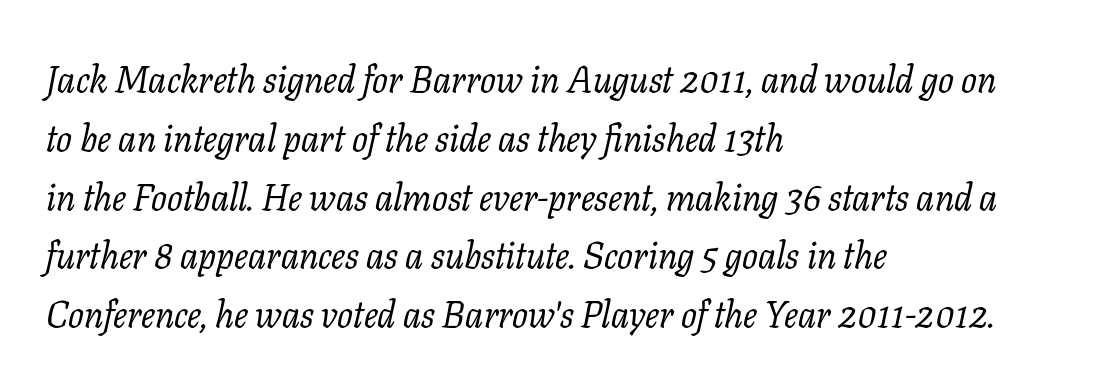
Q: Is the text bold? A: No.
Q: Is the text italic (slanted)? A: Yes, it leans right by about 11 degrees.
Q: Is the typeface a serif or a sans-serif typeface? A: Serif.
Q: Is the text underlined? A: No.
Q: How is the paragraph aligned? A: Left-aligned.
Q: Is the spacing between letters normal or unusually wide? A: Normal.
Q: Is the spacing between lines tight, normal or loose? A: Normal.
Q: Width (condensed, normal, or wide)? A: Normal.
Q: Stroke contrast? A: Low.
Q: x-height? A: Medium.
Q: Monospaced? A: No.
